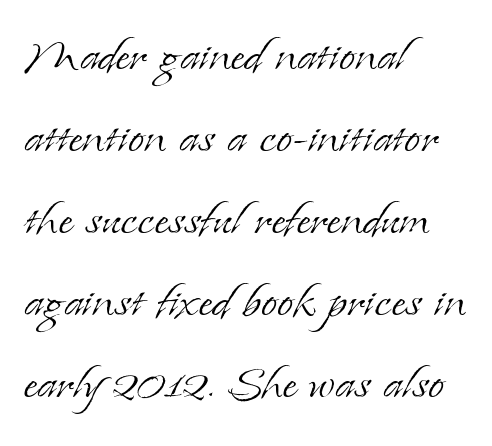
The image shows 59 px light serif type; set left-aligned, normal line spacing (1.39x), normal letter spacing, not underlined; low stroke contrast and a small x-height.
